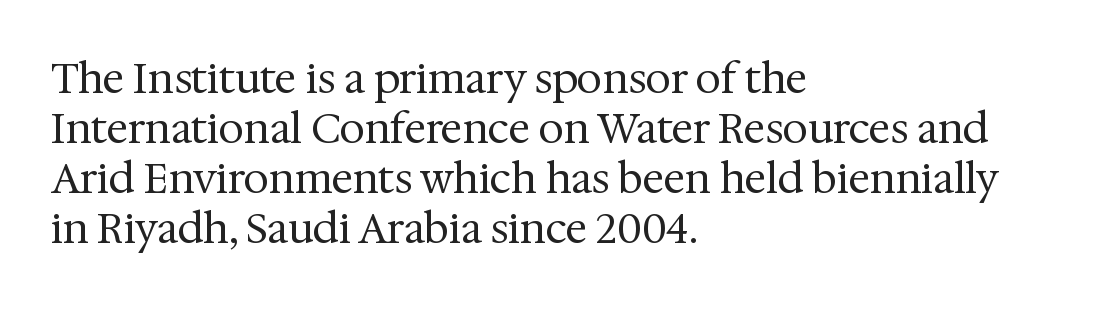
Q: Is the text bold? A: No.
Q: Is the text italic (slanted)? A: No, it is upright.
Q: Is the typeface a serif or a sans-serif typeface? A: Serif.
Q: Is the text underlined? A: No.
Q: How is the paragraph aligned? A: Left-aligned.
Q: Is the spacing between letters normal or unusually wide? A: Normal.
Q: Width (condensed, normal, or wide)? A: Normal.
Q: Stroke contrast? A: Medium.
Q: x-height? A: Medium.
Q: Monospaced? A: No.
